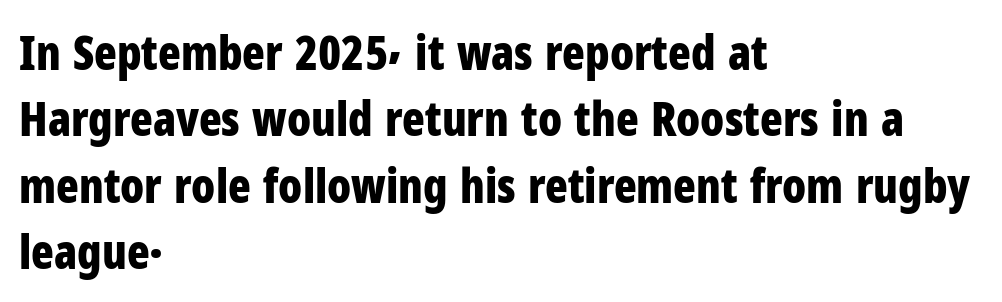
The image shows 47 px bold, condensed sans-serif type, upright; set left-aligned, normal line spacing (1.41x), normal letter spacing, not underlined; low stroke contrast and a medium x-height.
